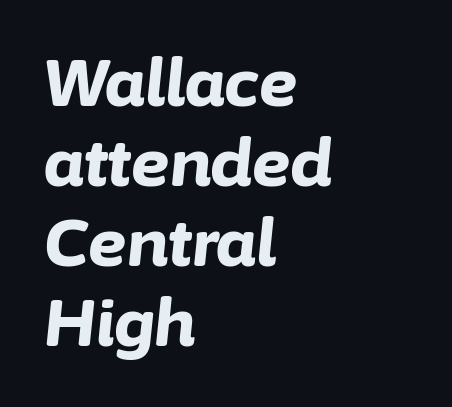
Q: Is the text bold? A: Yes.
Q: Is the text italic (slanted)? A: Yes, it leans right by about 6 degrees.
Q: Is the text underlined? A: No.
Q: How is the paragraph aligned? A: Left-aligned.
Q: Is the spacing between letters normal or unusually wide? A: Normal.
Q: Width (condensed, normal, or wide)? A: Normal.
Q: Stroke contrast? A: Low.
Q: x-height? A: Medium.
Q: Monospaced? A: No.
